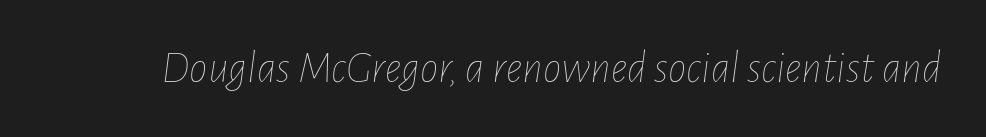
Words appear dense and cohesive because spacing is normal. The baseline area is clear. Here the designer chose a conventional face with non-uniform glyph widths. Style check: oblique. Unbolded letterforms with no extra heft.
